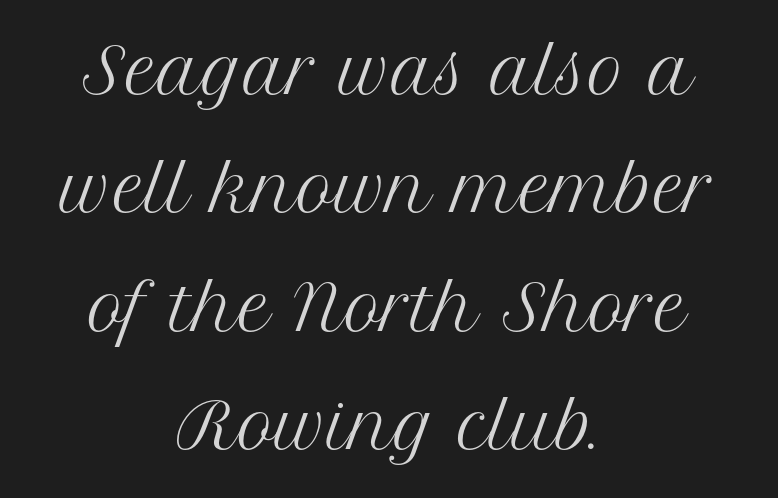
Q: Is the text bold? A: No.
Q: Is the text italic (slanted)? A: Yes.
Q: Is the typeface a serif or a sans-serif typeface? A: Serif.
Q: Is the text underlined? A: No.
Q: How is the paragraph aligned? A: Centered.
Q: Is the spacing between letters normal or unusually wide? A: Normal.
Q: Is the spacing between lines tight, normal or loose? A: Loose.
Q: Width (condensed, normal, or wide)? A: Normal.
Q: Stroke contrast? A: Medium.
Q: x-height? A: Medium.
Q: Monospaced? A: No.
